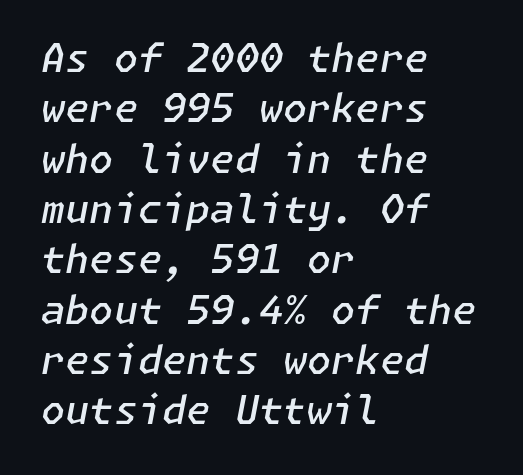
The image shows 39 px semibold type, italic (leaning right); set left-aligned, normal line spacing (1.29x), normal letter spacing, not underlined; low stroke contrast and a medium x-height.
